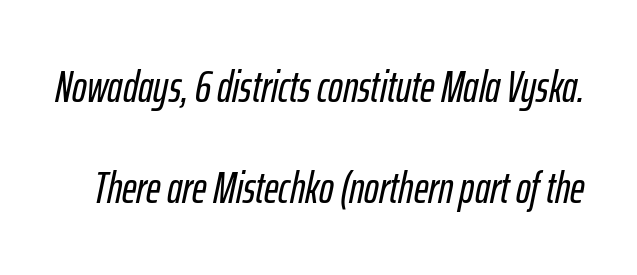
The image shows 44 px condensed type, italic (leaning right); set loose line spacing (2.29x), normal letter spacing, not underlined; low stroke contrast and a medium x-height.
